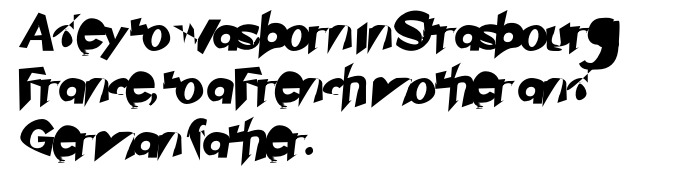
{"serif": "no", "width": "normal", "stroke_contrast": "low", "x_height": "small", "monospaced": "no", "underline": "no", "align": "left", "line_spacing": "normal", "line_spacing_ratio": 1.44, "letter_spacing": "normal", "letter_spacing_em": 0.0, "glyph_px": 37}
